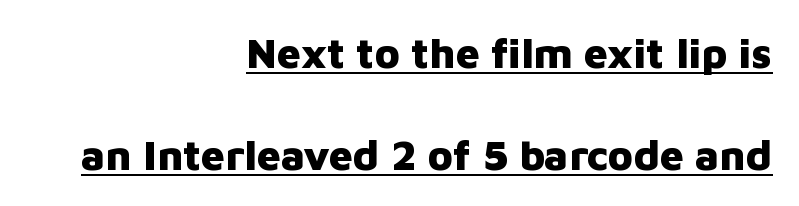
Right-aligned paragraph, ragged on the left. The rendered words wear a rule along their underside. The face used here is proportionally spaced, like ordinary book or web type. You can tell from the bare stems that sans-serif type was used. The lines are spread far apart with generous leading.
